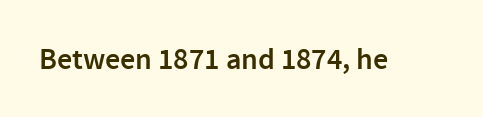
Classification — sans serif. Letter spacing: default. Compared with an ordinary text face, these strokes are moderately heavier — a semibold. The passage shown is typed in a proportional face where columns would drift. Check under the words: just untouched page.
